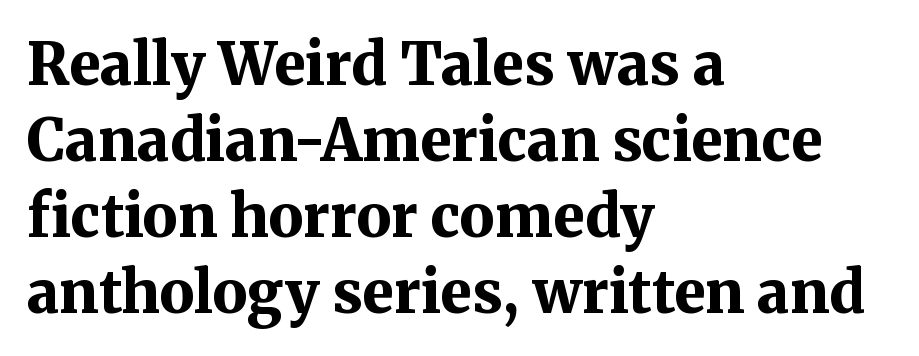
Descenders are the only things crossing below the line. Proportional: the letters do not fall into vertical columns. Unlike italic type, these characters show no tilt at all. Standard letterfit; no display-style spreading of the glyphs. The face used here is seriffed, in the tradition of book romans.
